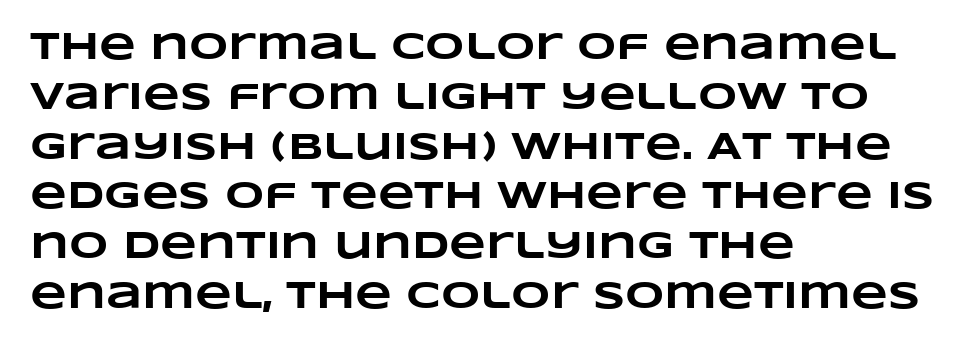
Q: Is the text bold? A: Yes.
Q: Is the text underlined? A: No.
Q: How is the paragraph aligned? A: Left-aligned.
Q: Is the spacing between letters normal or unusually wide? A: Normal.
Q: Is the spacing between lines tight, normal or loose? A: Normal.
Q: Width (condensed, normal, or wide)? A: Wide.
Q: Stroke contrast? A: Low.
Q: x-height? A: Large.
Q: Monospaced? A: No.
